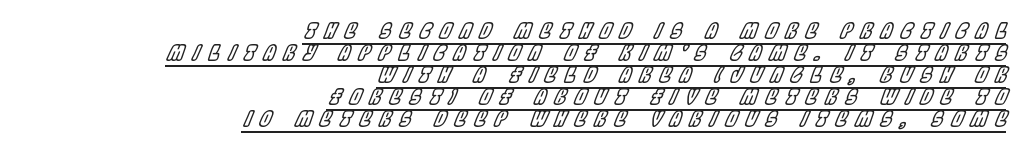
{"italic": "yes", "lean": "right", "slant_degrees": 22, "underline": "yes", "align": "right", "line_spacing": "tight", "line_spacing_ratio": 1.05, "letter_spacing": "wide", "letter_spacing_em": 0.39, "glyph_px": 21}
